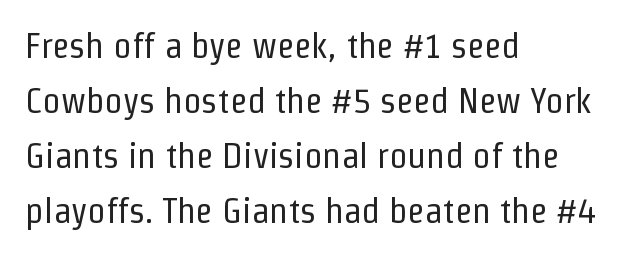
The image shows 36 px regular-weight, condensed sans-serif type, upright; set left-aligned, normal line spacing (1.53x), normal letter spacing, not underlined; low stroke contrast and a medium x-height.
